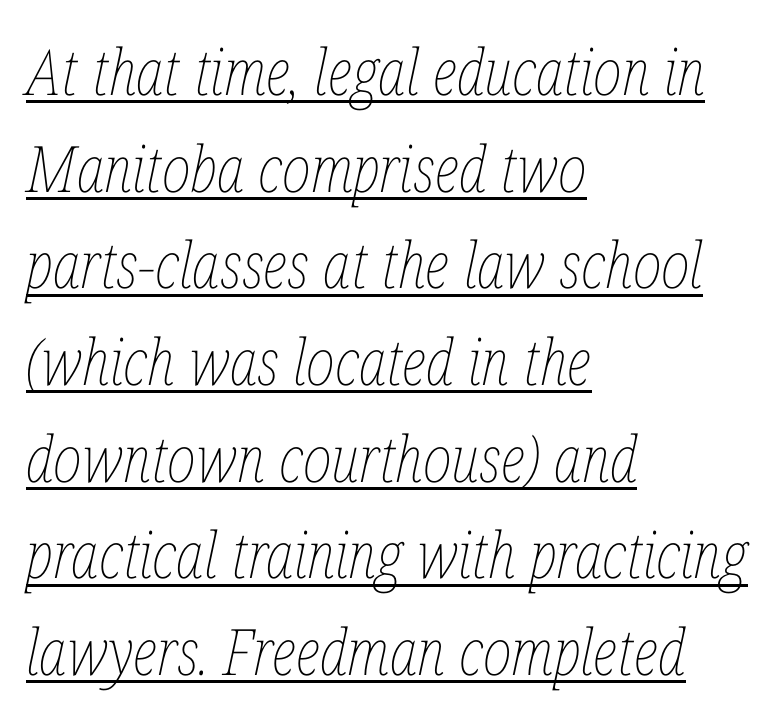
Q: Is the text bold? A: No.
Q: Is the text italic (slanted)? A: Yes, it leans right by about 12 degrees.
Q: Is the text underlined? A: Yes.
Q: How is the paragraph aligned? A: Left-aligned.
Q: Is the spacing between letters normal or unusually wide? A: Normal.
Q: Is the spacing between lines tight, normal or loose? A: Normal.
Q: Width (condensed, normal, or wide)? A: Condensed.
Q: Stroke contrast? A: Low.
Q: x-height? A: Medium.
Q: Monospaced? A: No.
